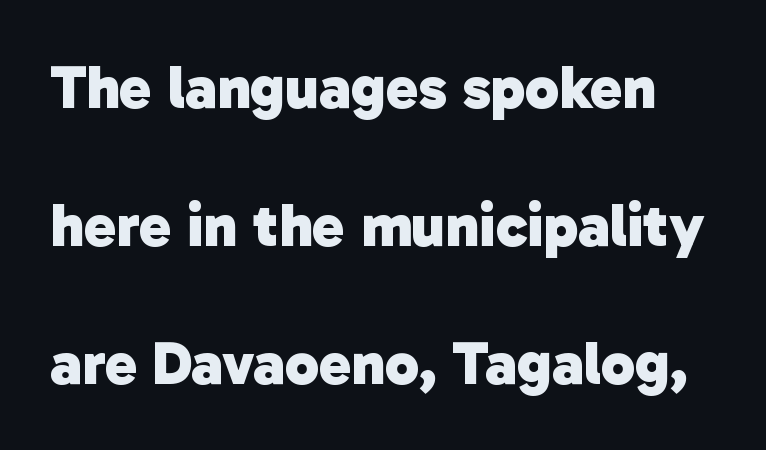
{"serif": "no", "bold": "yes", "weight": "heavy", "width": "normal", "stroke_contrast": "low", "x_height": "medium", "monospaced": "no", "underline": "no", "line_spacing": "loose", "line_spacing_ratio": 2.26, "letter_spacing": "normal", "letter_spacing_em": 0.0, "glyph_px": 61}
